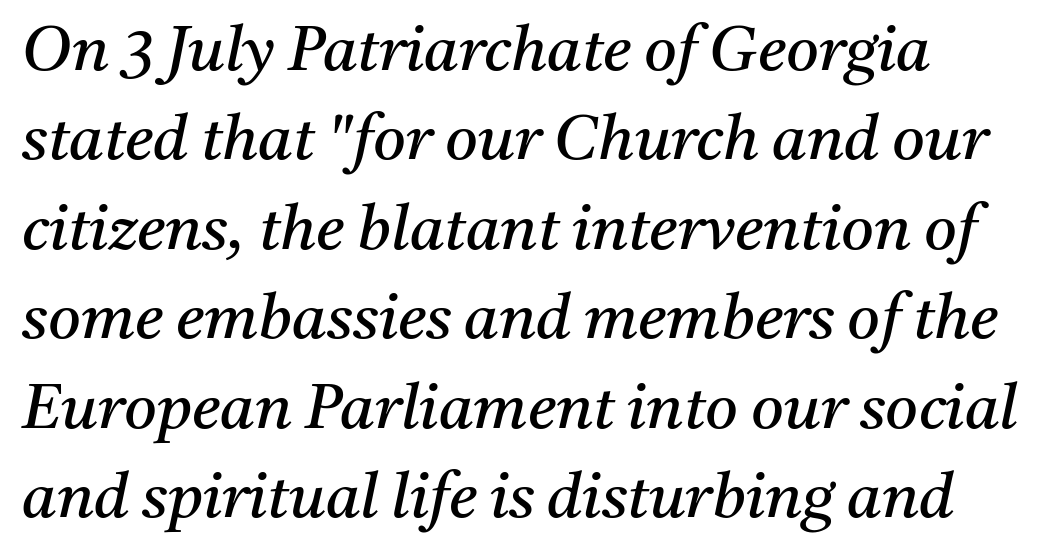
Q: Is the text bold? A: No.
Q: Is the text italic (slanted)? A: Yes, it leans right by about 11 degrees.
Q: Is the typeface a serif or a sans-serif typeface? A: Serif.
Q: Is the text underlined? A: No.
Q: Is the spacing between letters normal or unusually wide? A: Normal.
Q: Is the spacing between lines tight, normal or loose? A: Normal.
Q: Width (condensed, normal, or wide)? A: Normal.
Q: Stroke contrast? A: Medium.
Q: x-height? A: Medium.
Q: Monospaced? A: No.
